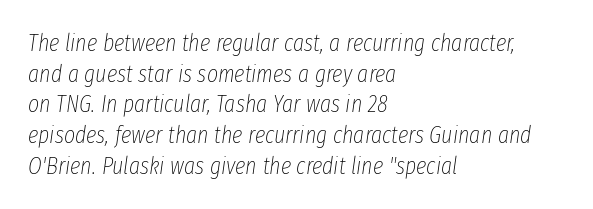
Q: Is the text bold? A: No.
Q: Is the text italic (slanted)? A: Yes, it leans right by about 8 degrees.
Q: Is the text underlined? A: No.
Q: How is the paragraph aligned? A: Left-aligned.
Q: Is the spacing between letters normal or unusually wide? A: Normal.
Q: Is the spacing between lines tight, normal or loose? A: Normal.
